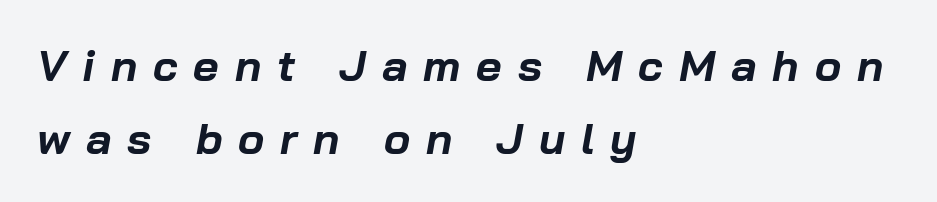
The image shows 44 px bold type, italic (leaning right); set left-aligned, normal line spacing (1.65x), unusually wide letter spacing (+0.36 em), not underlined; low stroke contrast and a medium x-height.
